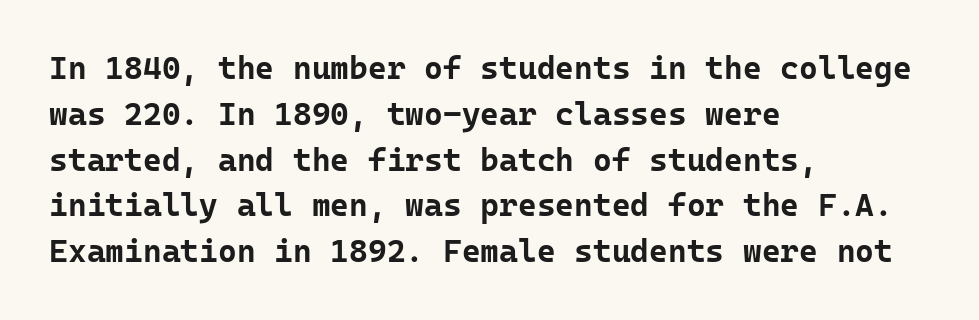
{"serif": "no", "italic": "no", "bold": "yes", "weight": "bold", "width": "normal", "stroke_contrast": "low", "x_height": "medium", "monospaced": "yes", "underline": "no", "align": "left", "line_spacing": "normal", "line_spacing_ratio": 1.43, "letter_spacing": "normal", "letter_spacing_em": 0.0, "glyph_px": 32}
